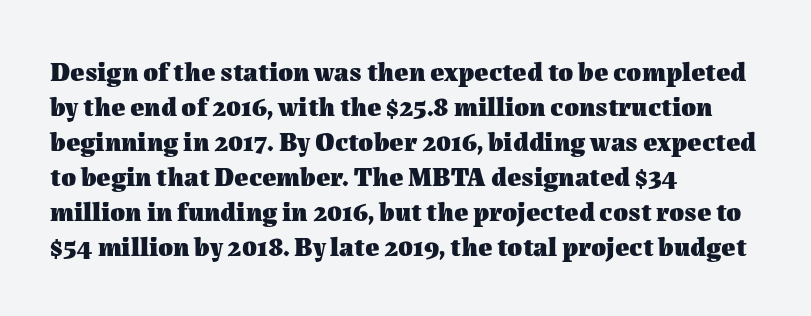
Is there much room between lines? A standard amount, neither cramped nor airy. Emphasis by weight is at full strength: bold. Each word holds together tightly as a unit, with standard inter-letter gaps. Rule under the text: the space is simply empty. Style check: upright. Does the copy run flush right? No — it runs flush left.
